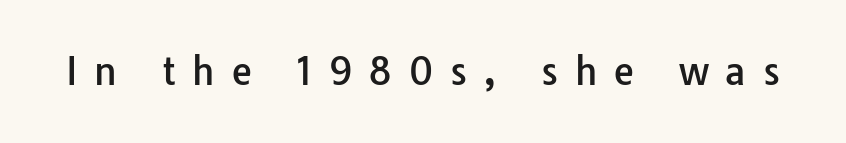
{"serif": "no", "italic": "no", "width": "normal", "stroke_contrast": "low", "x_height": "medium", "monospaced": "no", "underline": "no", "letter_spacing": "wide", "letter_spacing_em": 0.45, "glyph_px": 37}
